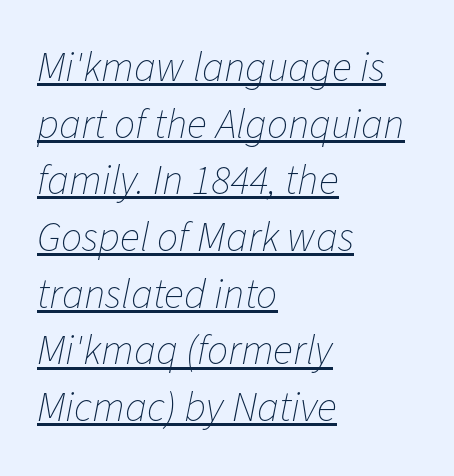
{"italic": "yes", "lean": "right", "slant_degrees": 11, "bold": "no", "weight": "thin", "width": "normal", "stroke_contrast": "low", "x_height": "medium", "monospaced": "no", "underline": "yes", "align": "left", "line_spacing": "normal", "line_spacing_ratio": 1.35, "letter_spacing": "normal", "letter_spacing_em": 0.0, "glyph_px": 42}
